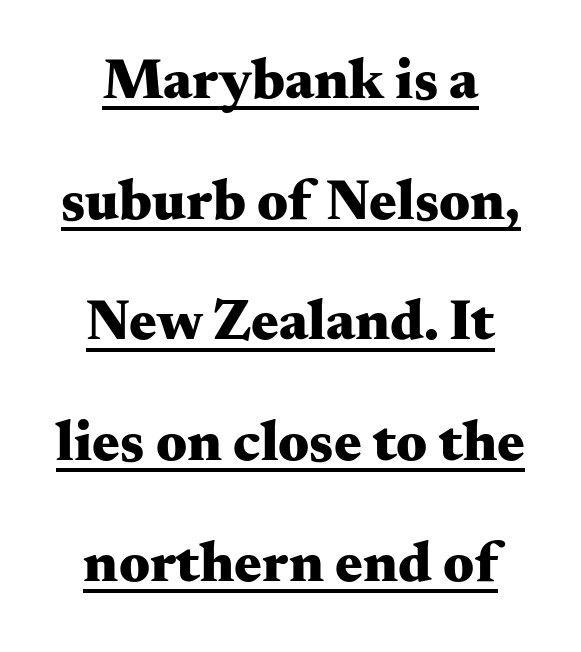
Q: Is the text bold? A: Yes.
Q: Is the text italic (slanted)? A: No, it is upright.
Q: Is the typeface a serif or a sans-serif typeface? A: Serif.
Q: Is the text underlined? A: Yes.
Q: Is the spacing between letters normal or unusually wide? A: Normal.
Q: Is the spacing between lines tight, normal or loose? A: Loose.
Q: Width (condensed, normal, or wide)? A: Wide.
Q: Stroke contrast? A: Medium.
Q: x-height? A: Small.
Q: Monospaced? A: No.
